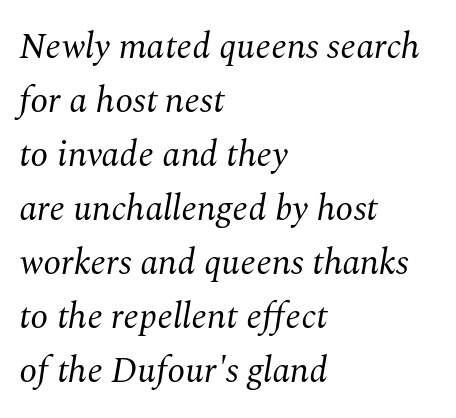
Q: Is the text bold? A: No.
Q: Is the text italic (slanted)? A: Yes, it leans right by about 10 degrees.
Q: Is the typeface a serif or a sans-serif typeface? A: Serif.
Q: Is the text underlined? A: No.
Q: How is the paragraph aligned? A: Left-aligned.
Q: Is the spacing between letters normal or unusually wide? A: Normal.
Q: Is the spacing between lines tight, normal or loose? A: Normal.
Q: Width (condensed, normal, or wide)? A: Normal.
Q: Stroke contrast? A: Medium.
Q: x-height? A: Medium.
Q: Monospaced? A: No.
